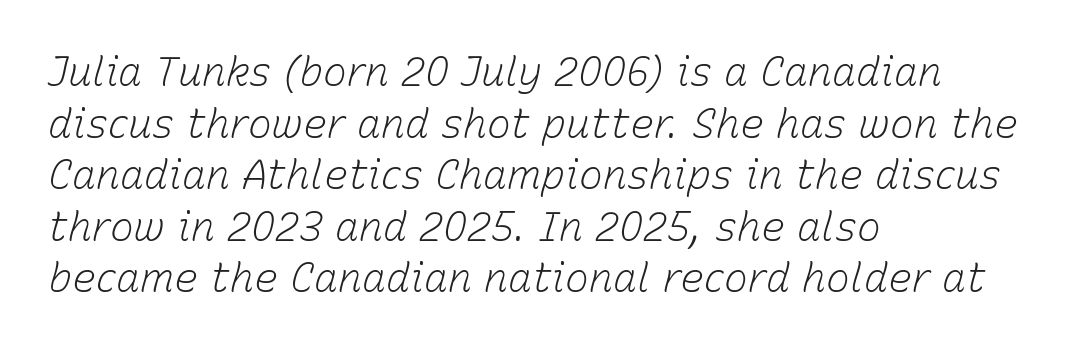
Is this a heavy cut? Hardly; it is regular or lighter. Slant detected: the letters are inclined. Students, note that the glyphs here touch the page at normal intervals. Baseline-to-baseline distance is the conventional proportion of letter height. Looks like regular typesetting: each glyph gets only the width it needs. The space beneath each line is pristine and unruled.
